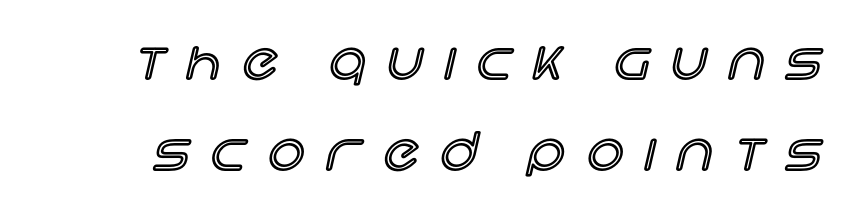
Lines of text with bare space underneath. Between one letter and the next there's a generous, obvious gap. Note the varied advance widths — an 'i' is clearly narrower than an 'm'.
